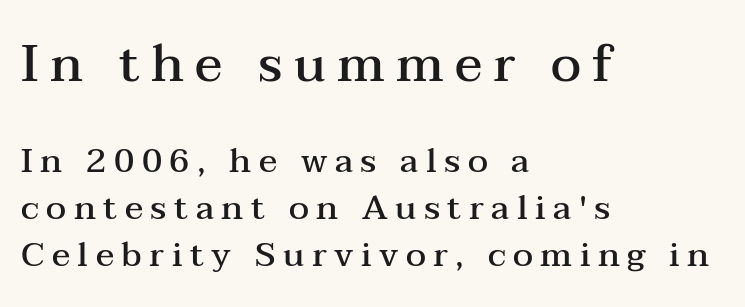
{"serif": "yes", "italic": "no", "bold": "semi", "weight": "semibold", "width": "wide", "stroke_contrast": "medium", "x_height": "medium", "monospaced": "no", "underline": "no", "align": "left", "line_spacing": "normal", "line_spacing_ratio": 1.38, "letter_spacing": "wide", "letter_spacing_em": 0.22, "larger_block": "first", "size_ratio": 1.5, "glyph_px": 51}
